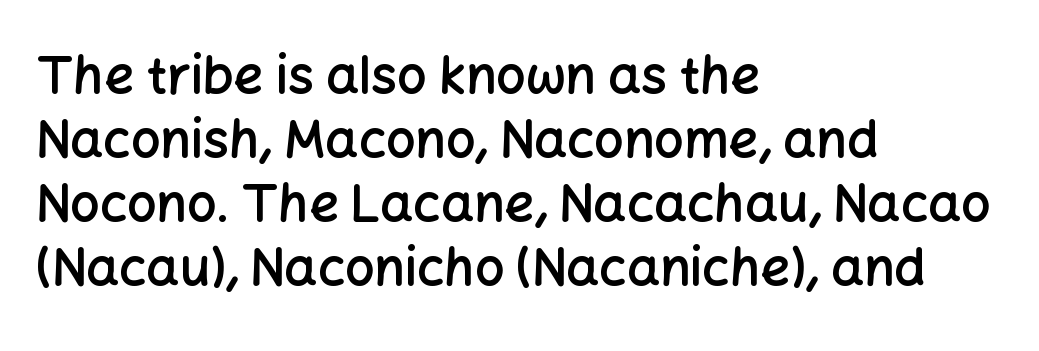
Q: Is the text bold? A: Semi-bold.
Q: Is the text italic (slanted)? A: No, it is upright.
Q: Is the typeface a serif or a sans-serif typeface? A: Sans-serif.
Q: Is the text underlined? A: No.
Q: How is the paragraph aligned? A: Left-aligned.
Q: Is the spacing between letters normal or unusually wide? A: Normal.
Q: Width (condensed, normal, or wide)? A: Normal.
Q: Stroke contrast? A: Low.
Q: x-height? A: Medium.
Q: Monospaced? A: No.
